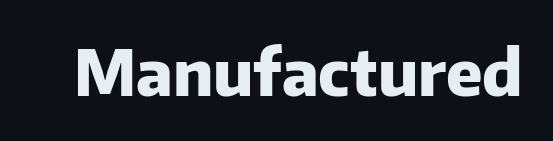
The image shows 64 px heavy sans-serif type, upright; set normal letter spacing, not underlined; low stroke contrast and a medium x-height.
